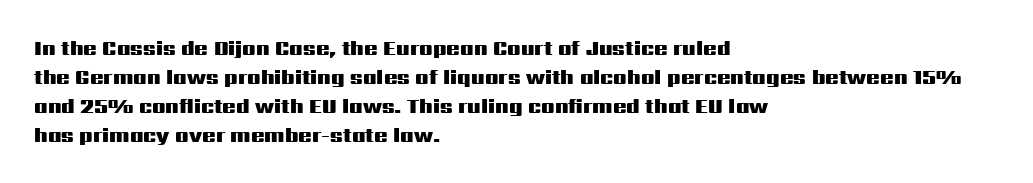
{"italic": "no", "bold": "yes", "underline": "no", "align": "left", "line_spacing": "normal", "line_spacing_ratio": 1.45, "letter_spacing": "normal", "letter_spacing_em": 0.0, "glyph_px": 20}
